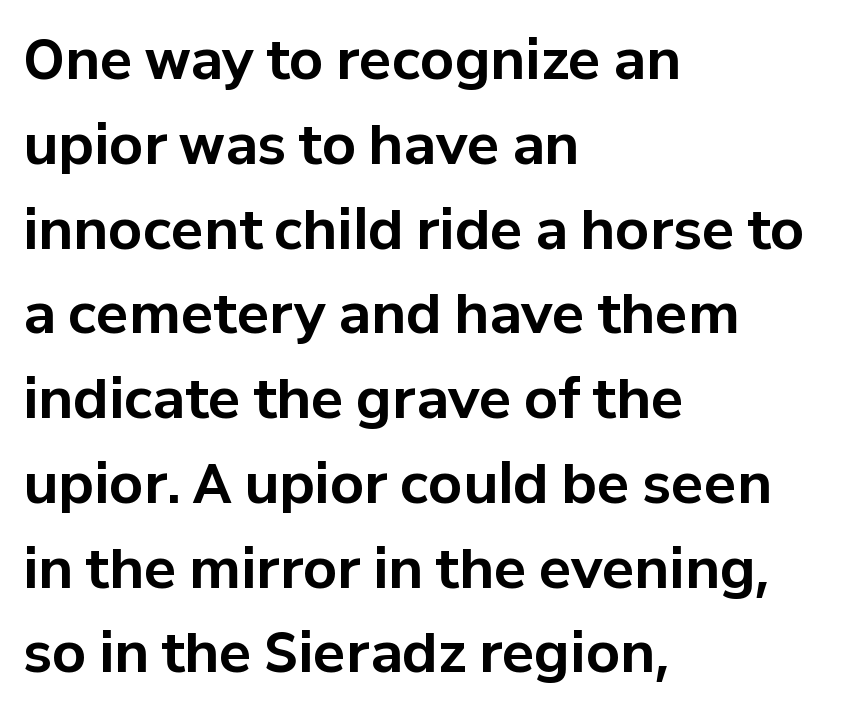
Notice how the stems are strictly vertical — no italics here. The lines sit at an ordinary, default distance from one another. Plenty of ink on the page — the face is bold. Line beginnings align vertically; line endings do not.
